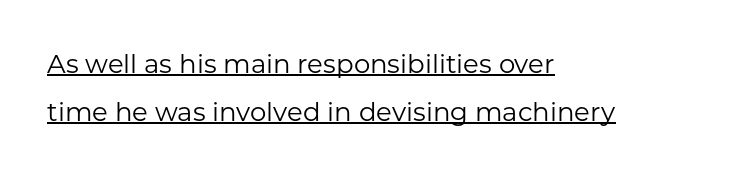
Each word holds together tightly as a unit, with standard inter-letter gaps. Vertical stems look standard width or narrower in stroke. Posture: straight, roman, zero tilt. This rendering features underlined lettering.
